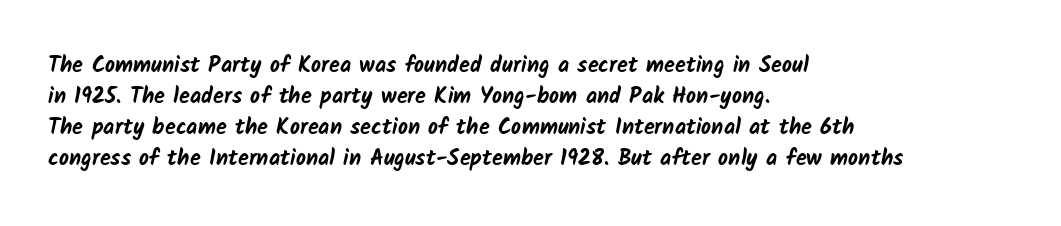
Q: Is the text bold? A: Yes.
Q: Is the text underlined? A: No.
Q: How is the paragraph aligned? A: Left-aligned.
Q: Is the spacing between letters normal or unusually wide? A: Normal.
Q: Is the spacing between lines tight, normal or loose? A: Normal.
